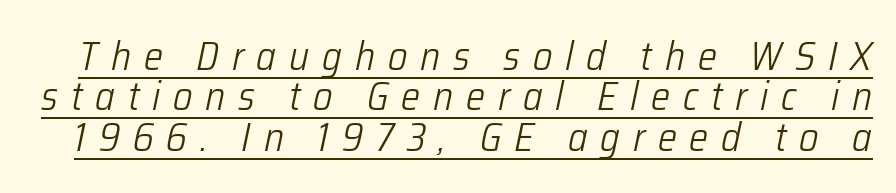
{"italic": "yes", "lean": "right", "slant_degrees": 12, "bold": "no", "weight": "light", "width": "condensed", "stroke_contrast": "low", "x_height": "medium", "monospaced": "no", "underline": "yes", "line_spacing": "tight", "line_spacing_ratio": 1.01, "letter_spacing": "wide", "letter_spacing_em": 0.32, "glyph_px": 40}
